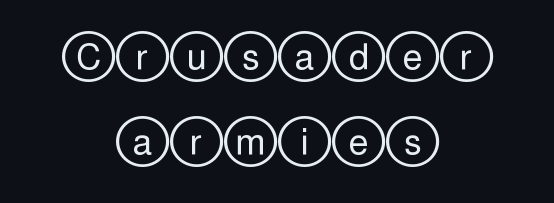
{"italic": "no", "width": "wide", "x_height": "large", "underline": "no", "align": "center", "line_spacing": "loose", "line_spacing_ratio": 2.44, "letter_spacing": "normal", "letter_spacing_em": 0.0, "glyph_px": 35}
